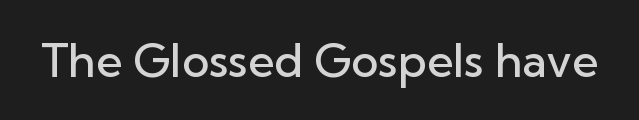
Q: Is the text bold? A: Semi-bold.
Q: Is the text italic (slanted)? A: No, it is upright.
Q: Is the typeface a serif or a sans-serif typeface? A: Sans-serif.
Q: Is the text underlined? A: No.
Q: Is the spacing between letters normal or unusually wide? A: Normal.
Q: Width (condensed, normal, or wide)? A: Normal.
Q: Stroke contrast? A: Low.
Q: x-height? A: Medium.
Q: Monospaced? A: No.
